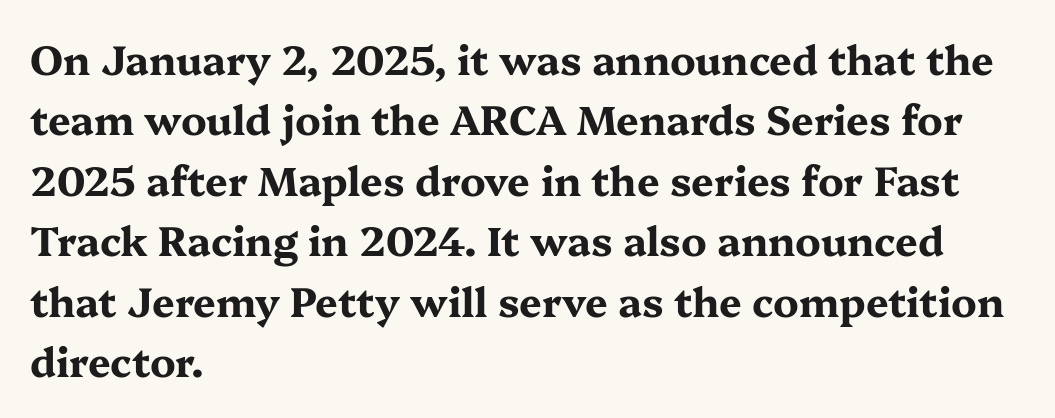
The image shows 40 px bold, wide serif type, upright; set left-aligned, normal line spacing (1.51x), normal letter spacing, not underlined; medium stroke contrast and a medium x-height.
